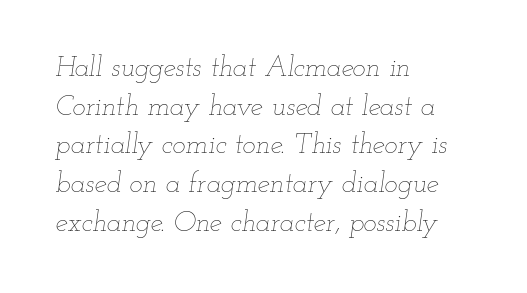
The image shows 28 px thin, wide type, italic (leaning right); set left-aligned, normal line spacing (1.38x), normal letter spacing, not underlined; low stroke contrast and a small x-height.
